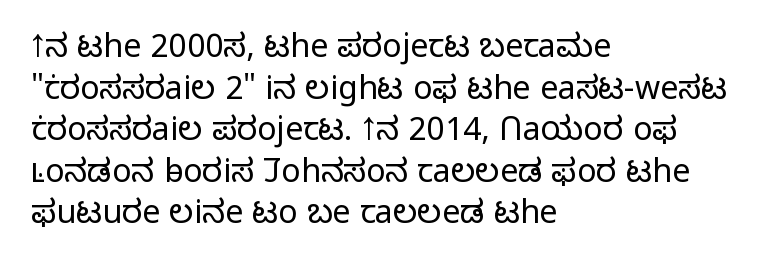
Q: Is the text bold? A: No.
Q: Is the text italic (slanted)? A: No, it is upright.
Q: Is the typeface a serif or a sans-serif typeface? A: Sans-serif.
Q: Is the text underlined? A: No.
Q: How is the paragraph aligned? A: Left-aligned.
Q: Is the spacing between letters normal or unusually wide? A: Normal.
Q: Is the spacing between lines tight, normal or loose? A: Normal.
Q: Width (condensed, normal, or wide)? A: Normal.
Q: Stroke contrast? A: Low.
Q: x-height? A: Medium.
Q: Monospaced? A: No.
